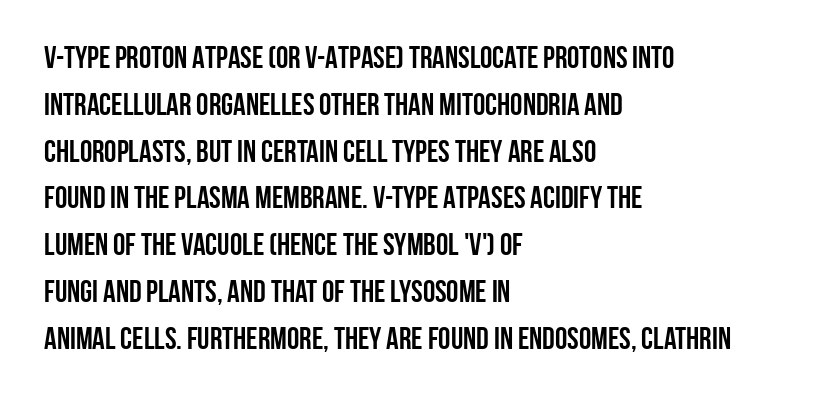
A typesetter would call this zero additional tracking. The font is running at its bold setting. A clean baseline with only descenders dipping below it. This sample keeps an unexceptional amount of space between lines. Observe the absence of serifs on each vertical stroke in this sample. You can tell it's not italic because the verticals are truly vertical.
